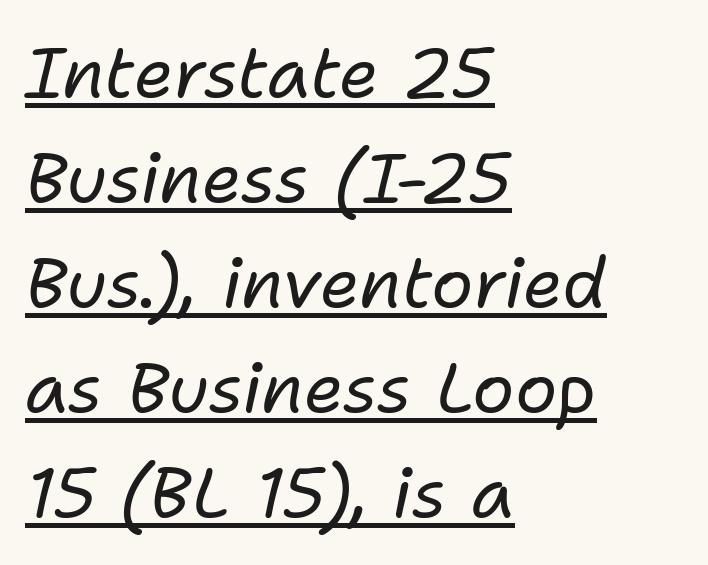
Character widths vary here, with narrow letters taking less room than wide ones. Does a line run under the words? Yes, clearly. Successive baselines arrive at the customary interval. Unbolded letterforms with no extra heft. Yep, that's italic — everything's leaning.
